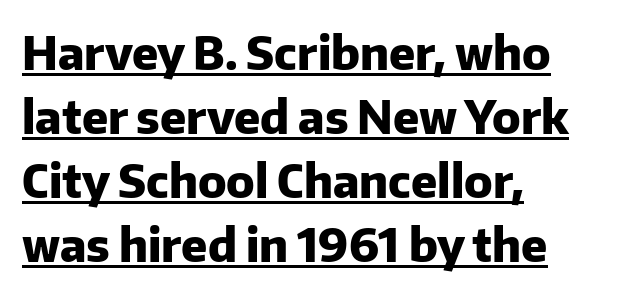
Observe the absence of serifs on each vertical stroke in this sample. Spacing between characters is what you'd get straight out of the box. A dark, heavy texture on the line: the type is bold. These characters rest on top of a visible drawn line. The paragraph has a hard left edge and a soft right edge. Proportional: the letters do not fall into vertical columns.
